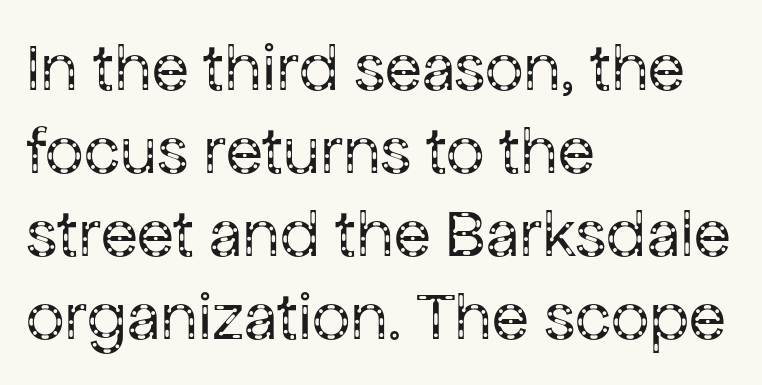
Q: Is the text bold? A: No.
Q: Is the text italic (slanted)? A: No, it is upright.
Q: Is the typeface a serif or a sans-serif typeface? A: Sans-serif.
Q: Is the text underlined? A: No.
Q: How is the paragraph aligned? A: Left-aligned.
Q: Is the spacing between letters normal or unusually wide? A: Normal.
Q: Width (condensed, normal, or wide)? A: Normal.
Q: Stroke contrast? A: Low.
Q: x-height? A: Medium.
Q: Monospaced? A: No.
